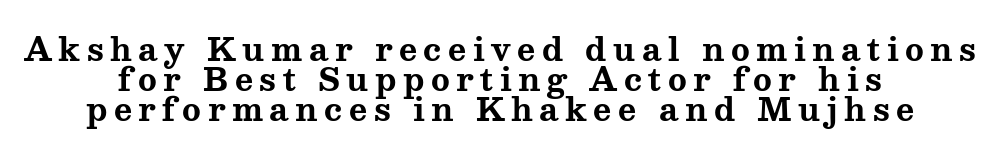
The image shows 31 px bold, wide serif type, upright; set centered, tight line spacing (0.96x), unusually wide letter spacing (+0.21 em), not underlined; medium stroke contrast and a medium x-height.
